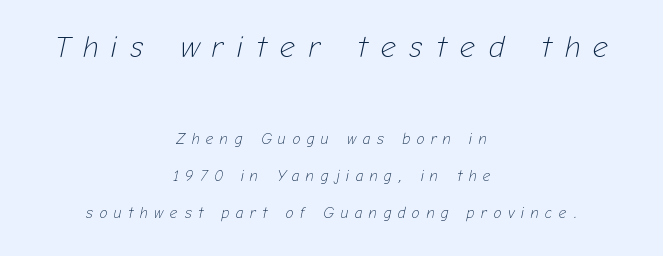
Between these two stacked blocks, the higher one wins on size. The paragraph shown floats in the horizontal middle. A typesetter would call this proportional, since set widths differ per character. Emphasis-style slanted type is in use. Weight: in the light-to-regular range.
